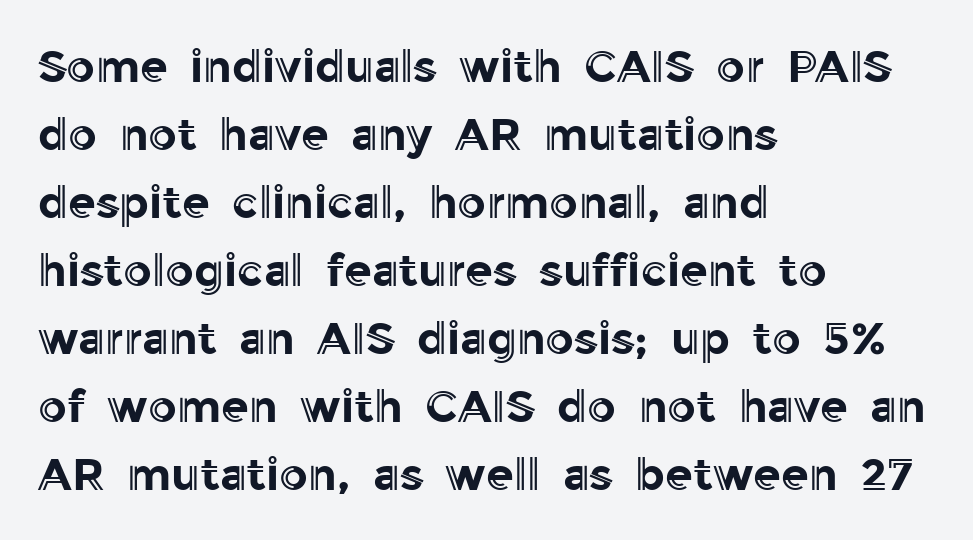
It's the straight-up-and-down kind of type. Regarding leading, the lines here are spaced in the standard way. Unmarked baselines from the first word to the last. Horizontal alignment here is leftward, the default for most running prose. You could not count columns in this text — the font is proportionally spaced. The type is set solid horizontally, with unmodified tracking.
